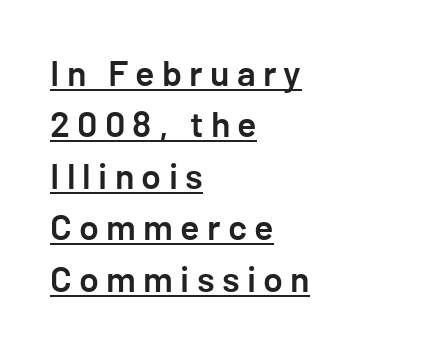
Q: Is the text bold? A: Semi-bold.
Q: Is the text italic (slanted)? A: No, it is upright.
Q: Is the typeface a serif or a sans-serif typeface? A: Sans-serif.
Q: Is the text underlined? A: Yes.
Q: How is the paragraph aligned? A: Left-aligned.
Q: Is the spacing between letters normal or unusually wide? A: Unusually wide.
Q: Is the spacing between lines tight, normal or loose? A: Normal.
Q: Width (condensed, normal, or wide)? A: Normal.
Q: Stroke contrast? A: Low.
Q: x-height? A: Medium.
